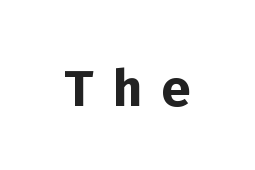
The image shows 71 px semibold sans-serif type, upright, monospaced; set unusually wide letter spacing (+0.26 em), not underlined; low stroke contrast and a medium x-height.
